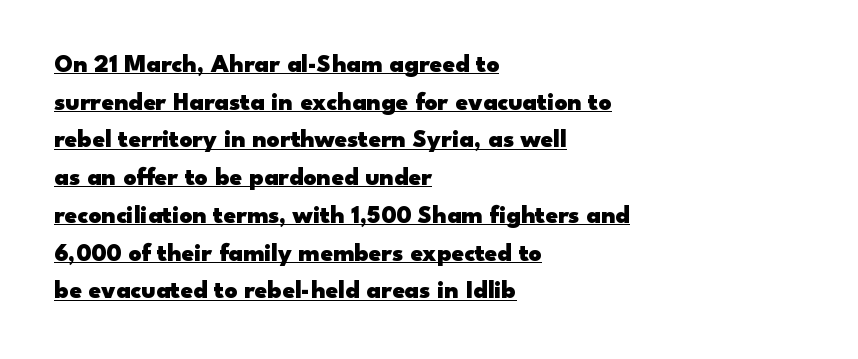
Weight: bold. One-word summary of the alignment: left. You can see a thin bar hugging the bottom of the glyphs. Unlike italic type, these characters show no tilt at all. Tracking value appears to be zero — textbook default spacing.
